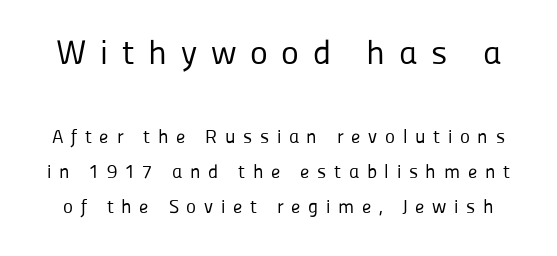
{"serif": "no", "italic": "no", "bold": "no", "weight": "regular", "width": "normal", "stroke_contrast": "low", "x_height": "medium", "monospaced": "no", "underline": "no", "line_spacing_ratio": 1.84, "letter_spacing": "wide", "letter_spacing_em": 0.4, "larger_block": "first", "size_ratio": 1.79, "glyph_px": 34}
